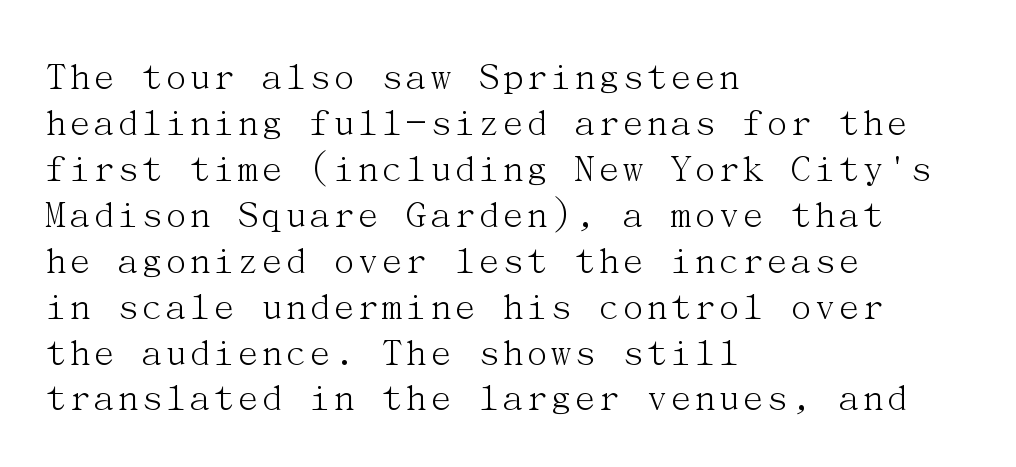
{"serif": "yes", "italic": "no", "bold": "no", "weight": "light", "width": "normal", "stroke_contrast": "medium", "x_height": "medium", "underline": "no", "align": "left", "line_spacing": "tight", "line_spacing_ratio": 1.12, "letter_spacing": "normal", "letter_spacing_em": 0.0, "glyph_px": 41}
